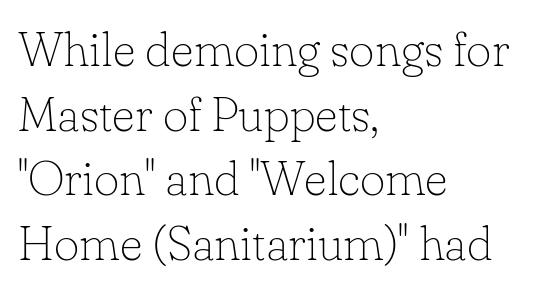
The image shows 49 px thin serif type, upright; set left-aligned, normal line spacing (1.32x), normal letter spacing, not underlined; low stroke contrast and a small x-height.
